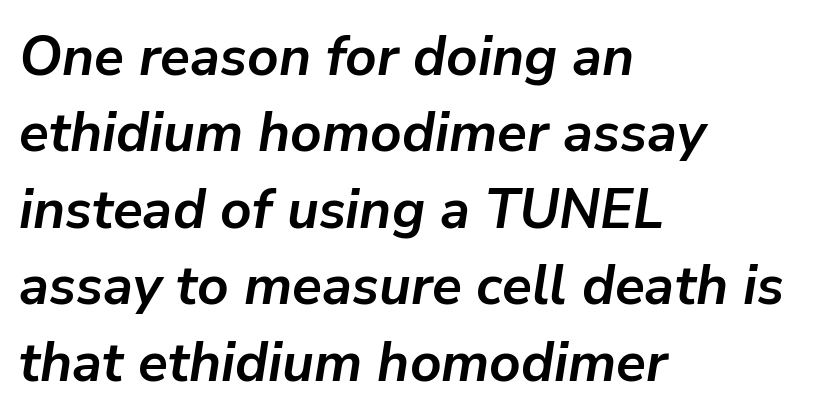
Q: Is the text bold? A: Yes.
Q: Is the text italic (slanted)? A: Yes, it leans right by about 9 degrees.
Q: Is the text underlined? A: No.
Q: How is the paragraph aligned? A: Left-aligned.
Q: Is the spacing between letters normal or unusually wide? A: Normal.
Q: Is the spacing between lines tight, normal or loose? A: Normal.
Q: Width (condensed, normal, or wide)? A: Normal.
Q: Stroke contrast? A: Low.
Q: x-height? A: Medium.
Q: Monospaced? A: No.
